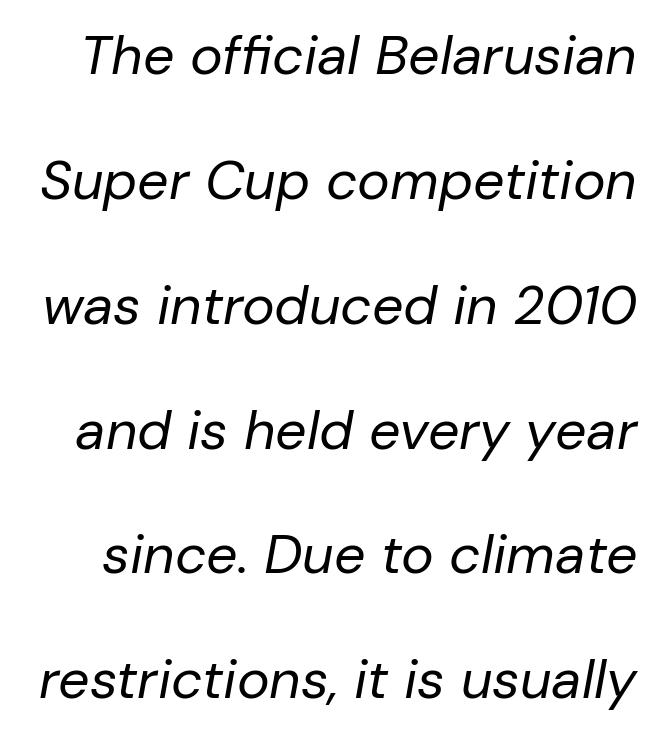
The image shows 55 px regular-weight type, italic (leaning right); set loose line spacing (2.27x), normal letter spacing, not underlined; low stroke contrast and a medium x-height.
